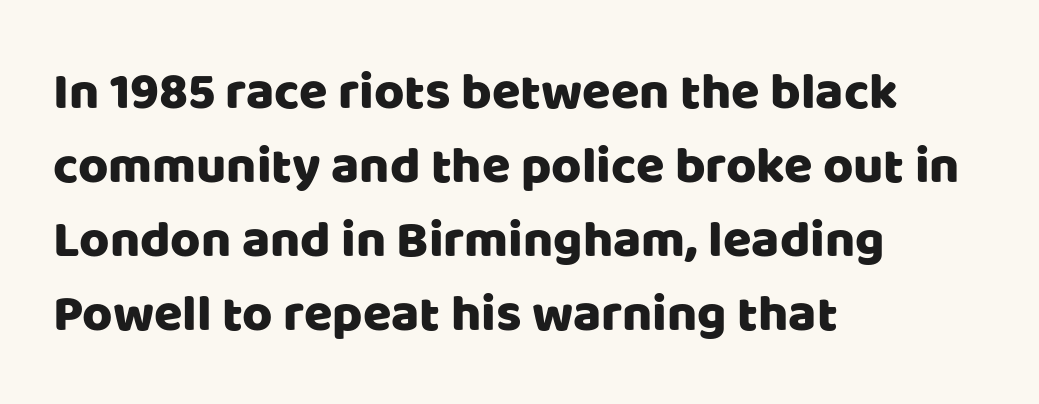
These lines stack with their left ends in a neat column. The letters carry no serifs — their stems end cleanly without finishing strokes. Has an underline been added? It has not. This rendering leaves character spacing at its baseline value. The passage shown stacks its lines at a standard gap. It's the straight-up-and-down kind of type.
